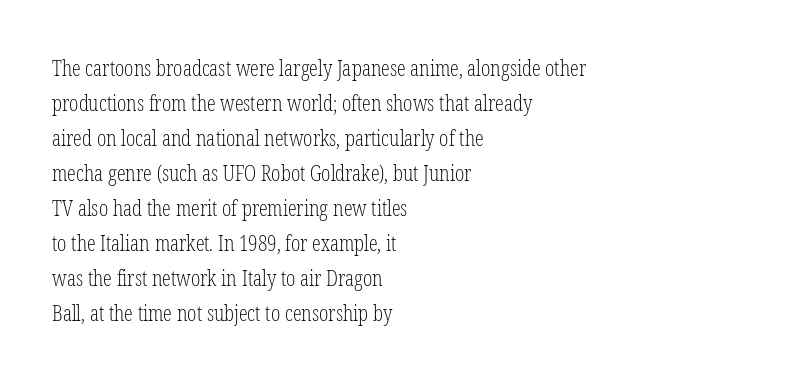
{"italic": "no", "bold": "no", "underline": "no", "align": "left", "line_spacing": "normal", "line_spacing_ratio": 1.59, "letter_spacing": "normal", "letter_spacing_em": 0.0, "glyph_px": 22}
